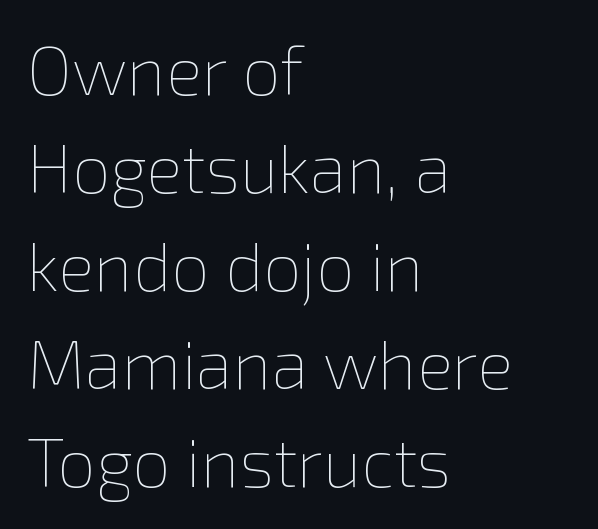
The image shows 68 px thin type, upright; set left-aligned, normal line spacing (1.44x), normal letter spacing, not underlined; a medium x-height.
